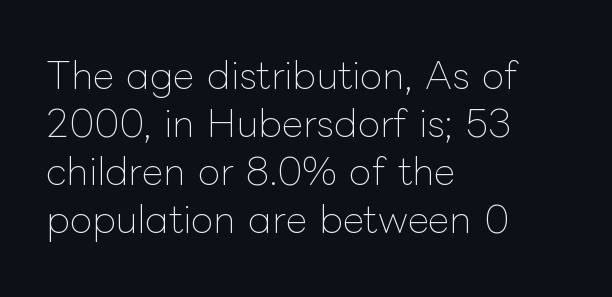
The image shows 37 px thin type, upright; set left-aligned, normal line spacing (1.3x), normal letter spacing, not underlined; low stroke contrast and a medium x-height.
